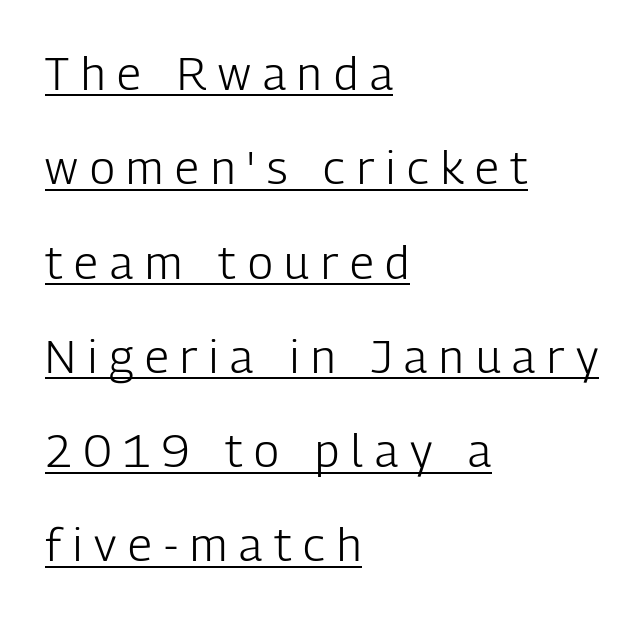
{"serif": "no", "italic": "no", "bold": "no", "weight": "light", "width": "condensed", "stroke_contrast": "low", "x_height": "medium", "monospaced": "no", "underline": "yes", "align": "left", "line_spacing": "loose", "line_spacing_ratio": 2.05, "letter_spacing": "wide", "letter_spacing_em": 0.26, "glyph_px": 46}
